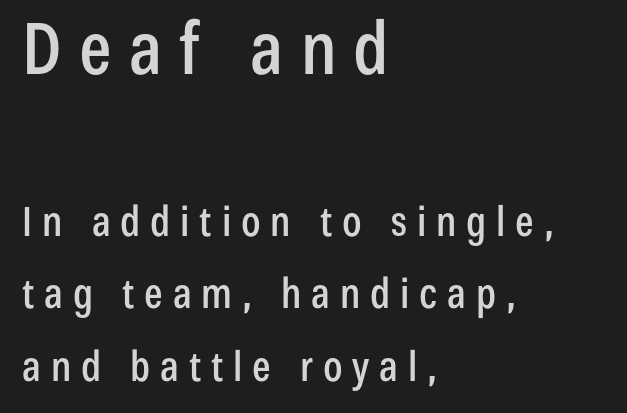
Grotesque or geometric, the face here clearly has no serifs. Spacing between characters has been opened up far beyond the box default. This sample is left-justified, so line endings fall wherever the words run out. Each letter keeps its own natural width here, so spacing adapts to shape. Underlining? Definitely not there. The initial chunk of copy outweighs the following chunk in type size.
